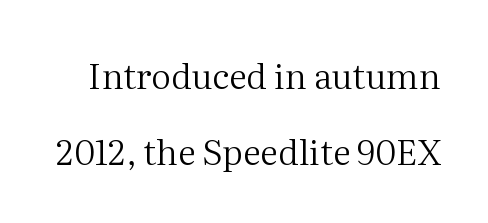
Notice how the stems are strictly vertical — no italics here. In terms of letterspacing, this is plain default setting. Lines of text with bare space underneath. This is serif lettering, the kind often seen in printed books. The leading is generous, giving the passage an open texture. This sample has the flowing, uneven cadence of proportional lettering.
